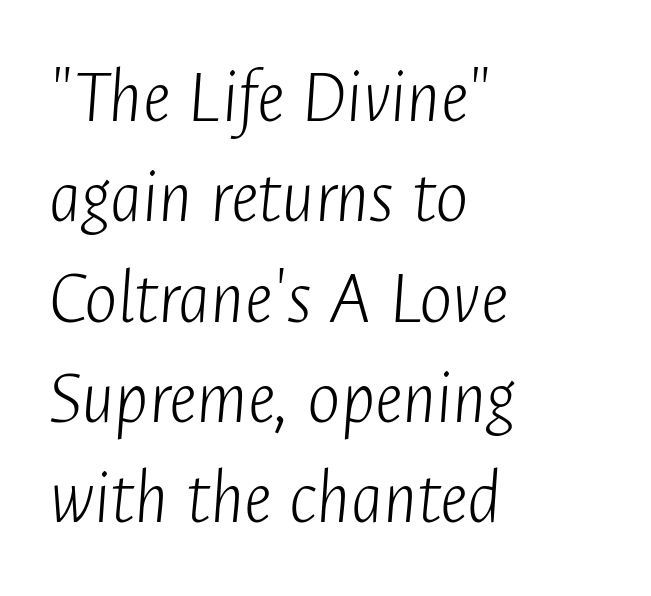
The image shows 79 px light, condensed type, italic (leaning right); set left-aligned, normal line spacing (1.27x), normal letter spacing, not underlined; low stroke contrast and a medium x-height.
